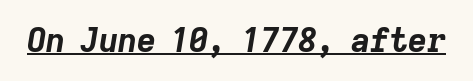
The image shows 33 px bold type, italic (leaning right); set normal letter spacing, underlined; low stroke contrast and a medium x-height.
